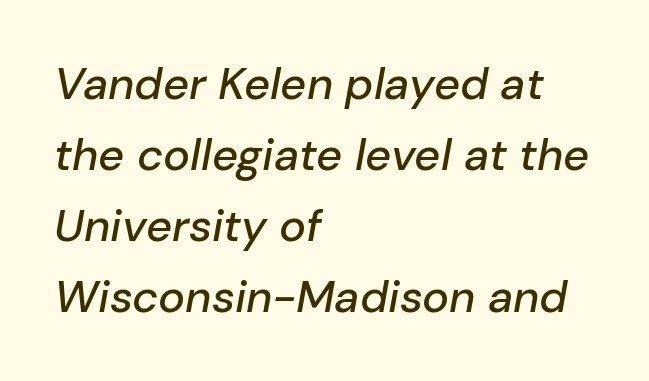
{"italic": "yes", "lean": "right", "slant_degrees": 10, "width": "normal", "stroke_contrast": "low", "x_height": "medium", "monospaced": "no", "underline": "no", "align": "left", "line_spacing": "normal", "line_spacing_ratio": 1.58, "letter_spacing": "normal", "letter_spacing_em": 0.0, "glyph_px": 45}
